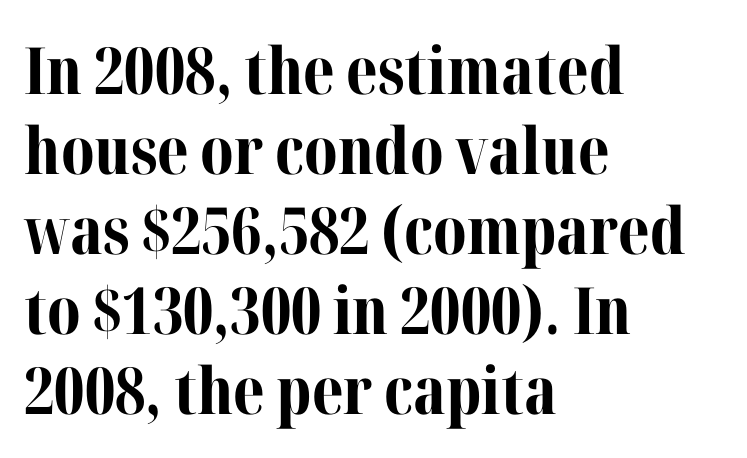
Each glyph is drawn with heavy, bold strokes. These lines are rendered in a variable-pitch font. Does extra space separate the letters? No, they use regular spacing. Tall strokes in this sample are plumb rather than angled.
